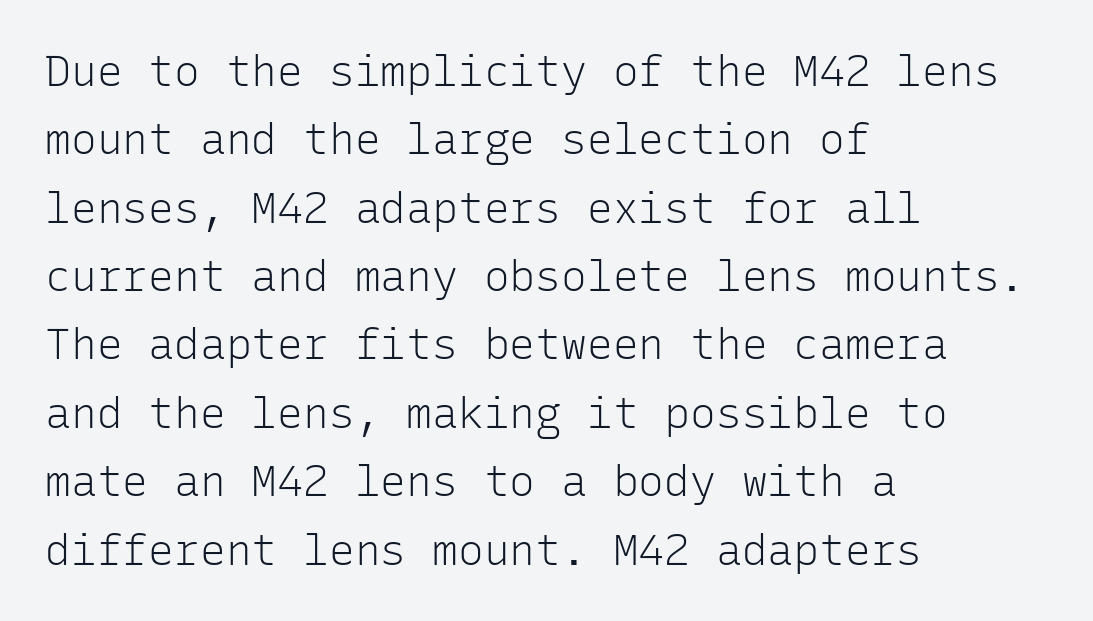
The image shows 43 px light sans-serif type, upright, monospaced; set left-aligned, normal line spacing (1.59x), normal letter spacing, not underlined; low stroke contrast and a medium x-height.
